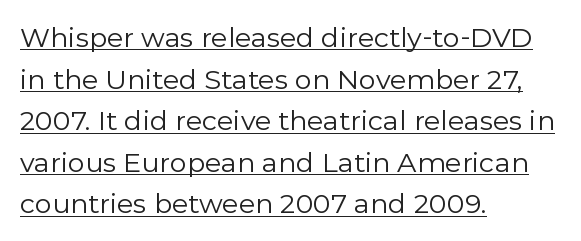
The image shows 27 px text type, upright; set left-aligned, normal line spacing (1.54x), normal letter spacing, underlined.
